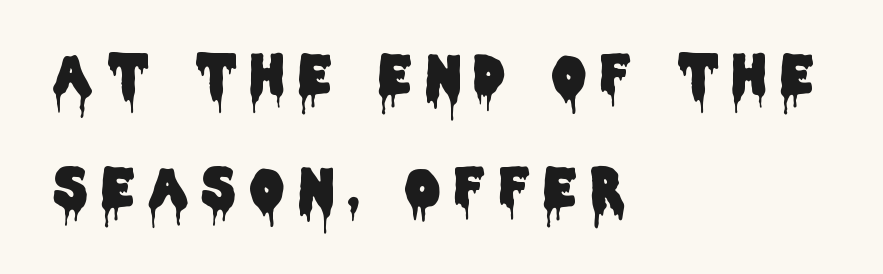
The image shows 53 px condensed sans-serif type, upright; set left-aligned, loose line spacing (2.14x), unusually wide letter spacing (+0.27 em), not underlined; low stroke contrast and a large x-height.
